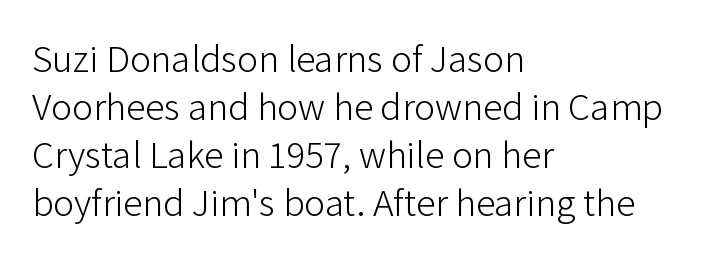
Q: Is the text bold? A: No.
Q: Is the text italic (slanted)? A: No, it is upright.
Q: Is the typeface a serif or a sans-serif typeface? A: Sans-serif.
Q: Is the text underlined? A: No.
Q: How is the paragraph aligned? A: Left-aligned.
Q: Is the spacing between letters normal or unusually wide? A: Normal.
Q: Width (condensed, normal, or wide)? A: Normal.
Q: Stroke contrast? A: Low.
Q: x-height? A: Medium.
Q: Monospaced? A: No.
